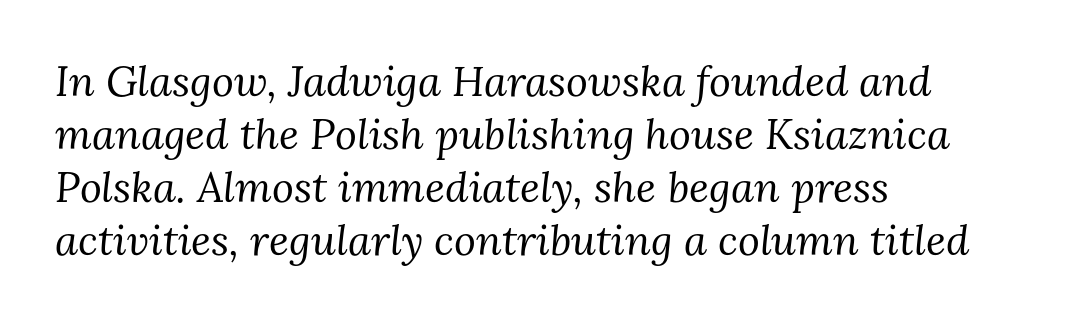
The image shows 42 px regular-weight serif type, italic (leaning right); set left-aligned, normal line spacing (1.26x), normal letter spacing, not underlined; medium stroke contrast and a medium x-height.
